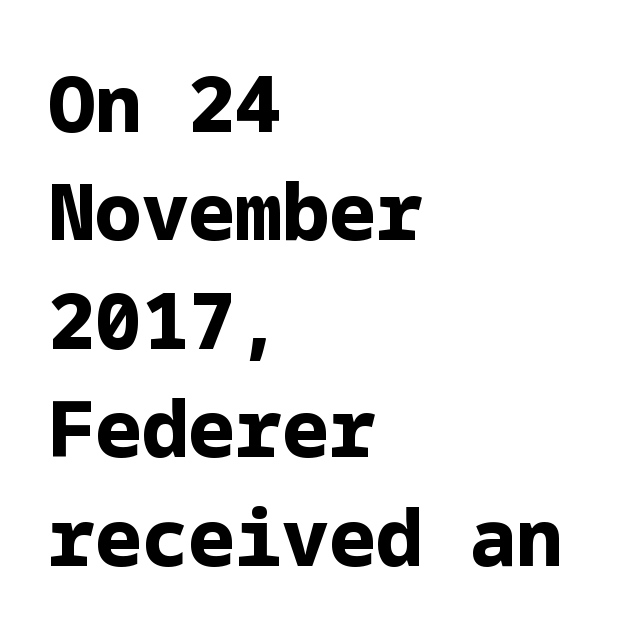
Emphasis by weight is at full strength: bold. The passage shown has conventional tracking throughout. Notice how the passage keeps a crisp vertical edge on the left only. Baseline-to-baseline distance is the conventional proportion of letter height. Check under the words: just untouched page. This rendering employs a face without finishing strokes, i.e., a sans-serif.
